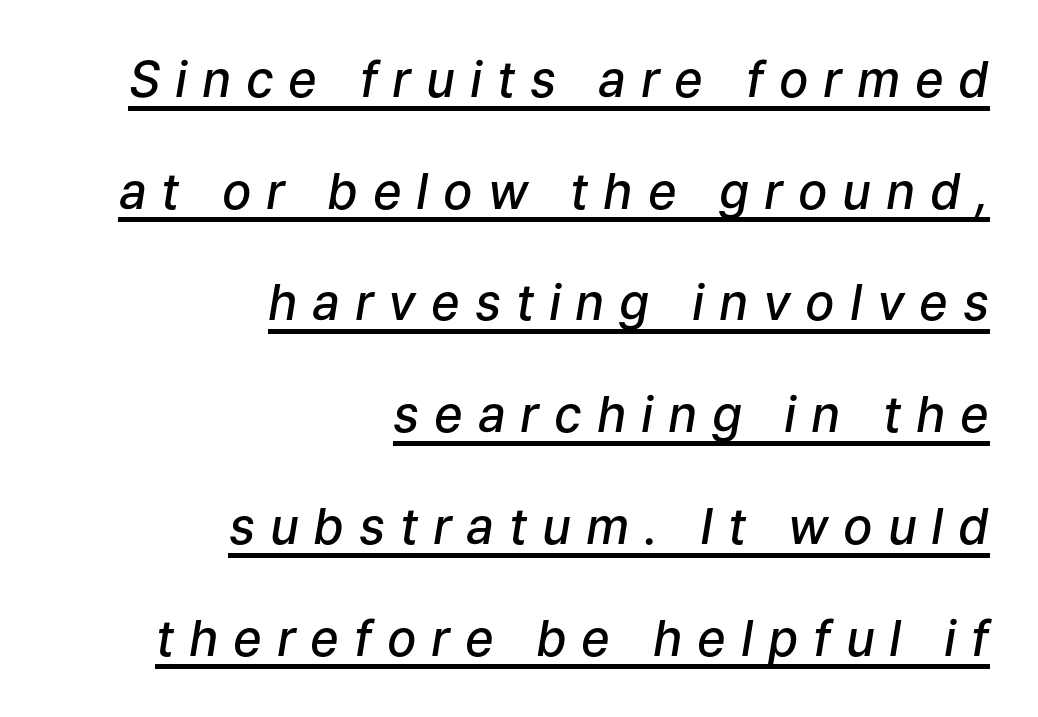
{"italic": "yes", "lean": "right", "slant_degrees": 9, "bold": "semi", "weight": "semibold", "width": "normal", "stroke_contrast": "low", "x_height": "medium", "monospaced": "no", "underline": "yes", "align": "right", "line_spacing": "loose", "line_spacing_ratio": 2.28, "letter_spacing": "wide", "letter_spacing_em": 0.3, "glyph_px": 49}
